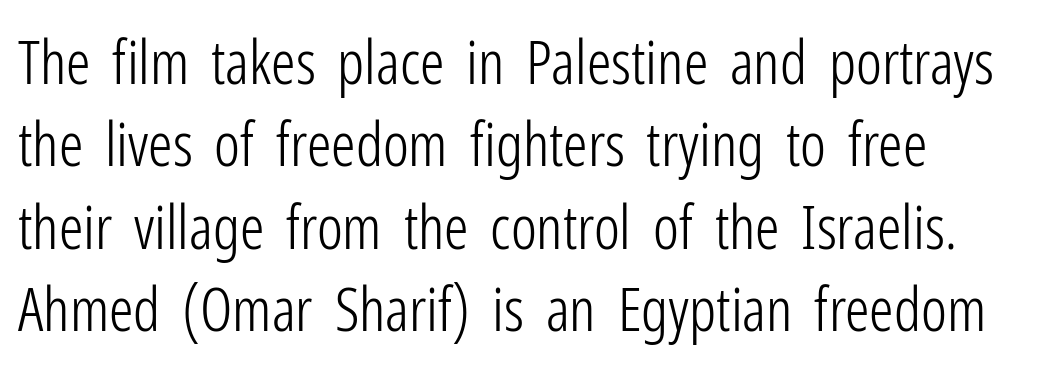
Nope, not italic — everything's standing straight. The characters are drawn with everyday or finer stroke widths. Just letters on the line, the space beneath them empty. Leading matches the norm, producing a regular column.
